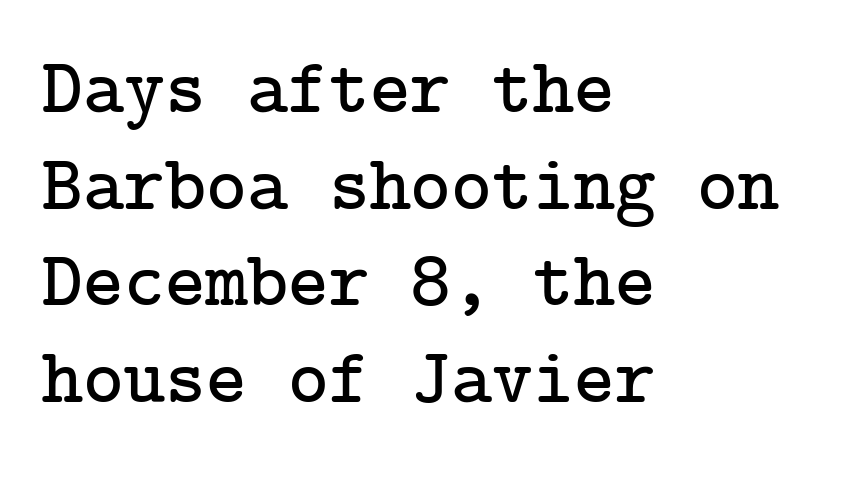
The image shows 78 px serif type, upright; set left-aligned, line spacing 1.24x, normal letter spacing, not underlined; low stroke contrast and a medium x-height.
